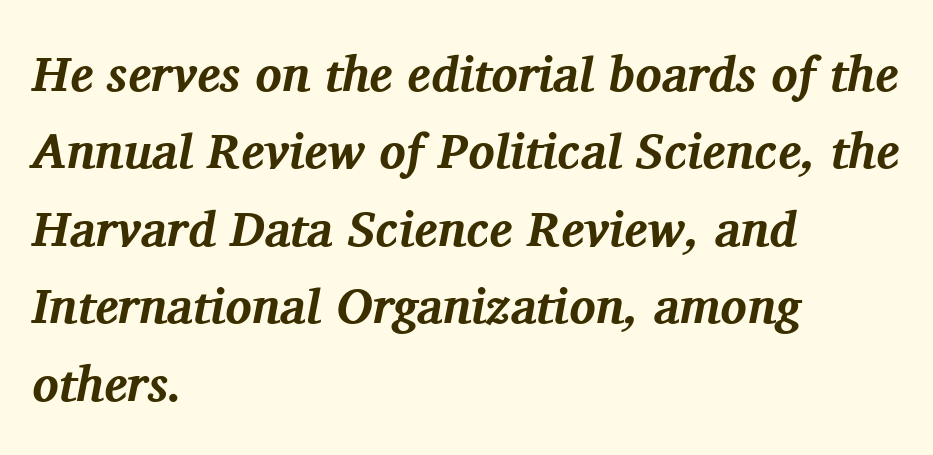
Check where the strokes stop: tiny serifs finish them off. Notice how the passage keeps a crisp vertical edge on the left only. Type without underlining. Compared with typical paragraphs, the rows here are spaced about the same. Style check: oblique. The letters advance in unequal steps, a hallmark of proportional type.
